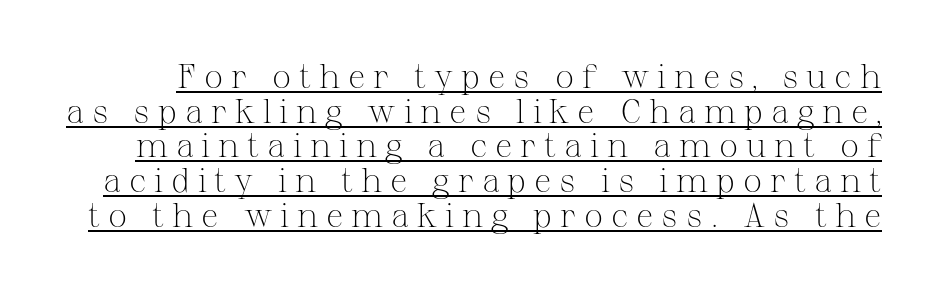
Q: Is the text bold? A: No.
Q: Is the text italic (slanted)? A: No, it is upright.
Q: Is the typeface a serif or a sans-serif typeface? A: Serif.
Q: Is the text underlined? A: Yes.
Q: Is the spacing between letters normal or unusually wide? A: Unusually wide.
Q: Is the spacing between lines tight, normal or loose? A: Tight.
Q: Width (condensed, normal, or wide)? A: Normal.
Q: Stroke contrast? A: Medium.
Q: x-height? A: Medium.
Q: Monospaced? A: No.
